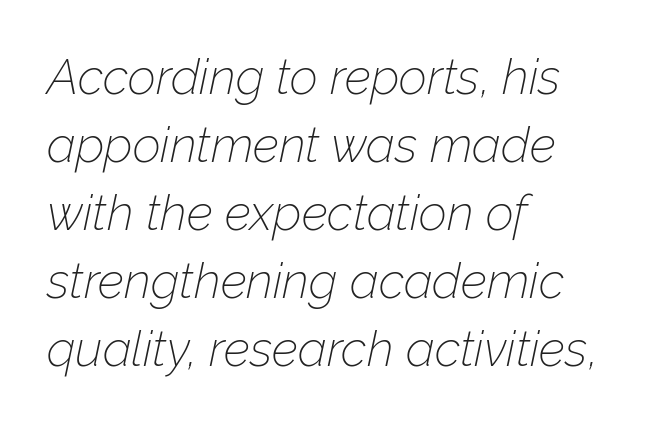
The image shows 49 px thin type, italic (leaning right); set left-aligned, normal line spacing (1.39x), normal letter spacing, not underlined; low stroke contrast and a medium x-height.
